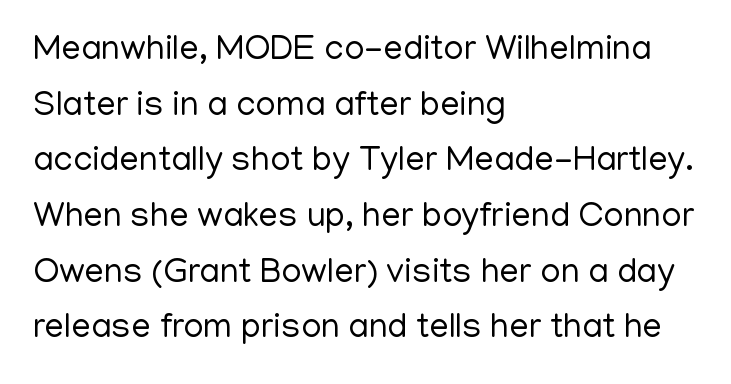
Q: Is the text bold? A: No.
Q: Is the text italic (slanted)? A: No, it is upright.
Q: Is the typeface a serif or a sans-serif typeface? A: Sans-serif.
Q: Is the text underlined? A: No.
Q: How is the paragraph aligned? A: Left-aligned.
Q: Is the spacing between letters normal or unusually wide? A: Normal.
Q: Is the spacing between lines tight, normal or loose? A: Normal.
Q: Width (condensed, normal, or wide)? A: Normal.
Q: Stroke contrast? A: Low.
Q: x-height? A: Medium.
Q: Monospaced? A: No.
